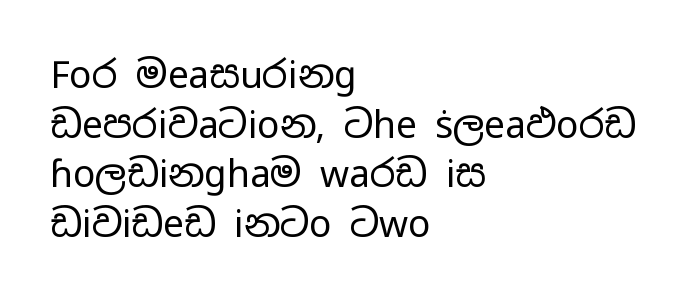
Q: Is the text bold? A: No.
Q: Is the text italic (slanted)? A: No, it is upright.
Q: Is the typeface a serif or a sans-serif typeface? A: Sans-serif.
Q: Is the text underlined? A: No.
Q: How is the paragraph aligned? A: Left-aligned.
Q: Is the spacing between letters normal or unusually wide? A: Normal.
Q: Is the spacing between lines tight, normal or loose? A: Normal.
Q: Width (condensed, normal, or wide)? A: Wide.
Q: Stroke contrast? A: Low.
Q: x-height? A: Medium.
Q: Monospaced? A: No.
